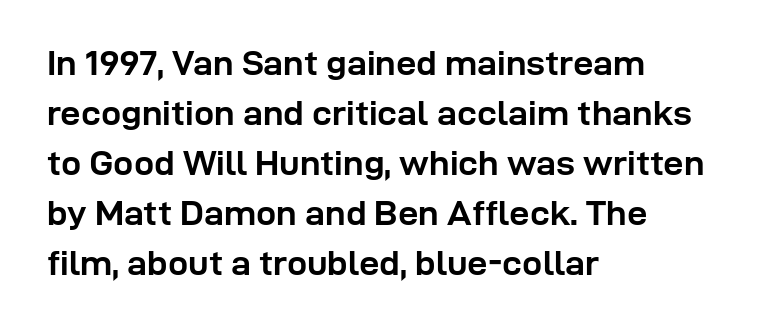
{"serif": "no", "italic": "no", "bold": "yes", "weight": "semibold", "width": "normal", "stroke_contrast": "low", "x_height": "medium", "monospaced": "no", "underline": "no", "align": "left", "line_spacing": "normal", "line_spacing_ratio": 1.39, "letter_spacing": "normal", "letter_spacing_em": 0.0, "glyph_px": 36}
